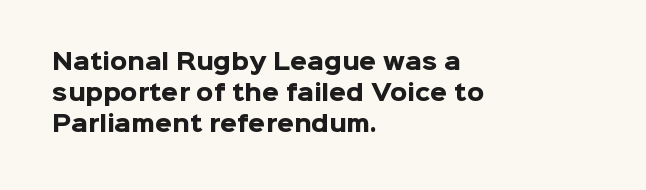
The image shows 22 px bold type, upright; set left-aligned, normal line spacing (1.42x), normal letter spacing, not underlined.
